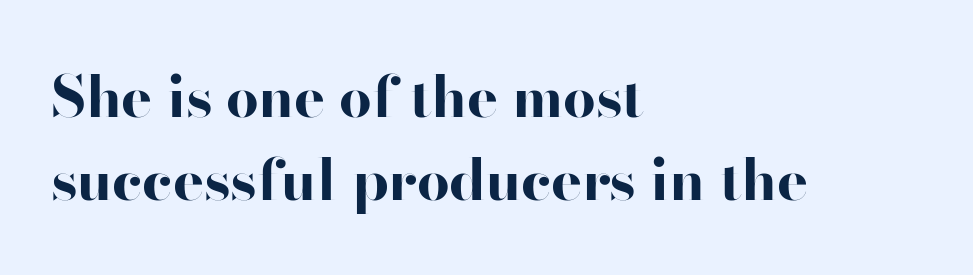
{"serif": "no", "italic": "no", "bold": "yes", "weight": "bold", "width": "wide", "stroke_contrast": "high", "x_height": "small", "monospaced": "no", "underline": "no", "align": "left", "line_spacing": "normal", "line_spacing_ratio": 1.43, "letter_spacing": "normal", "letter_spacing_em": 0.0, "glyph_px": 58}
